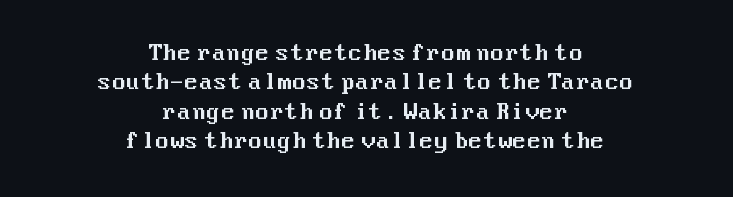
{"italic": "no", "underline": "no", "align": "center", "line_spacing": "normal", "line_spacing_ratio": 1.4, "letter_spacing": "normal", "letter_spacing_em": 0.0, "glyph_px": 21}
